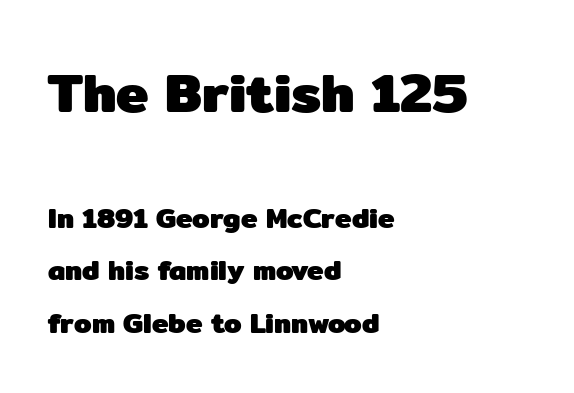
The image shows 55 px heavy sans-serif type, upright; set left-aligned, line spacing 1.87x, normal letter spacing, not underlined; the first (top) block is 1.96x larger; low stroke contrast and a medium x-height.
